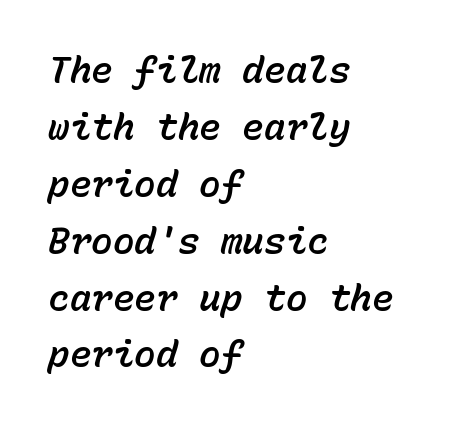
Q: Is the text italic (slanted)? A: Yes, it leans right by about 15 degrees.
Q: Is the text underlined? A: No.
Q: How is the paragraph aligned? A: Left-aligned.
Q: Is the spacing between letters normal or unusually wide? A: Normal.
Q: Is the spacing between lines tight, normal or loose? A: Normal.
Q: Width (condensed, normal, or wide)? A: Normal.
Q: Stroke contrast? A: Low.
Q: x-height? A: Medium.
Q: Monospaced? A: Yes.
